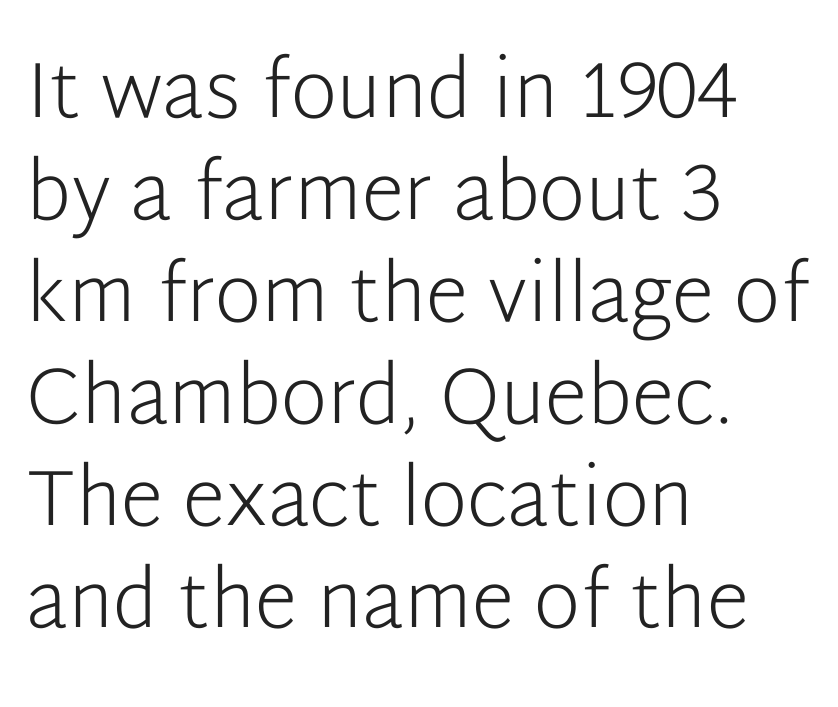
Q: Is the text bold? A: No.
Q: Is the text italic (slanted)? A: No, it is upright.
Q: Is the typeface a serif or a sans-serif typeface? A: Sans-serif.
Q: Is the text underlined? A: No.
Q: How is the paragraph aligned? A: Left-aligned.
Q: Is the spacing between letters normal or unusually wide? A: Normal.
Q: Is the spacing between lines tight, normal or loose? A: Normal.
Q: Width (condensed, normal, or wide)? A: Normal.
Q: Stroke contrast? A: Low.
Q: x-height? A: Medium.
Q: Monospaced? A: No.
